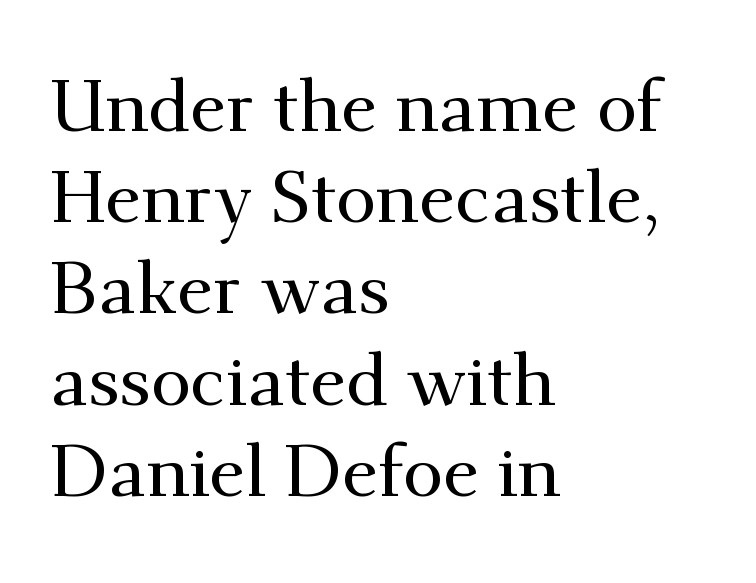
The image shows 73 px serif type, upright; set left-aligned, normal line spacing (1.25x), normal letter spacing, not underlined; medium stroke contrast and a small x-height.
